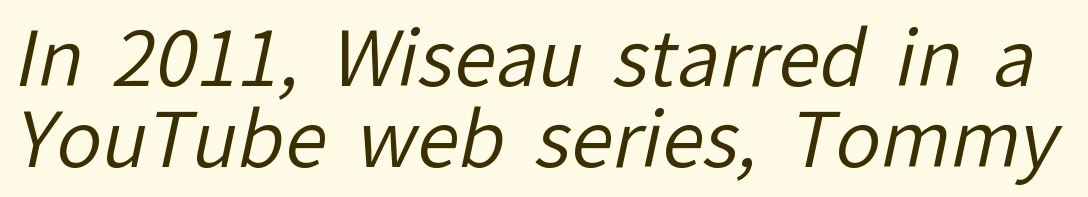
Each row of text sits above clean, open space. What's the leading like? Squeezed, with rows nearly overlapping. Bold? No — there's no thickening of the strokes. Do the characters align in a grid? No, the font is proportional.
